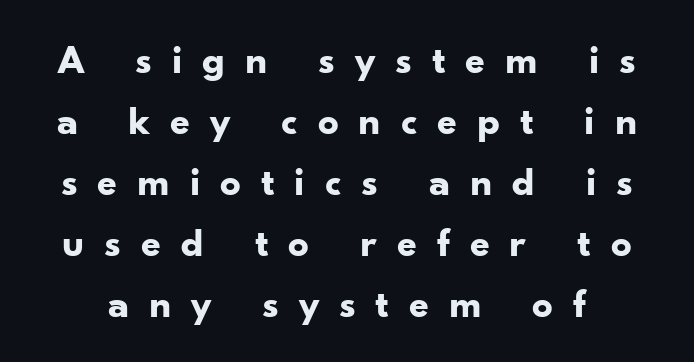
Q: Is the text bold? A: Yes.
Q: Is the text italic (slanted)? A: No, it is upright.
Q: Is the typeface a serif or a sans-serif typeface? A: Sans-serif.
Q: Is the text underlined? A: No.
Q: Is the spacing between letters normal or unusually wide? A: Unusually wide.
Q: Is the spacing between lines tight, normal or loose? A: Normal.
Q: Width (condensed, normal, or wide)? A: Normal.
Q: Stroke contrast? A: Low.
Q: x-height? A: Small.
Q: Monospaced? A: No.
